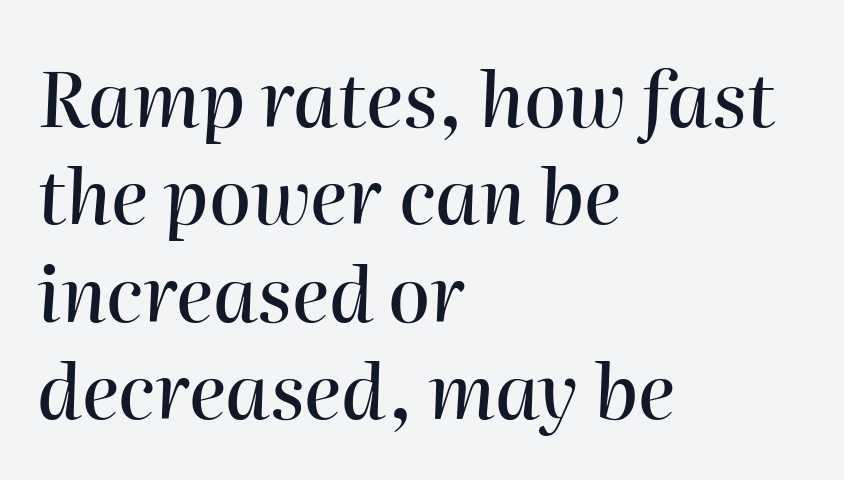
Leading: standard. These lines are set flush left with a ragged right edge. The face used here has a pronounced slope to its letters. The foot of each line stays bare and open.
